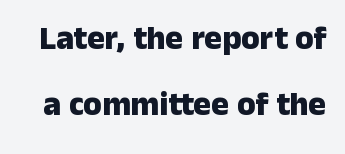
Lines of text with bare space underneath. Each letter's strokes conclude bluntly, with no projecting serifs. The specimen reads as upright at a glance. The letters advance in unequal steps, a hallmark of proportional type.
